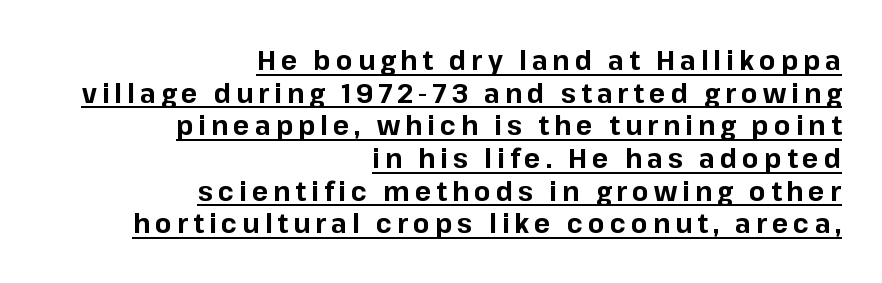
The image shows 27 px bold type, upright; set right-aligned, line spacing 1.21x, underlined.
